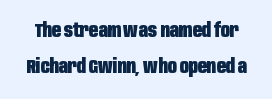
The image shows 20 px bold type, upright; set line spacing 1.8x, normal letter spacing, not underlined.
